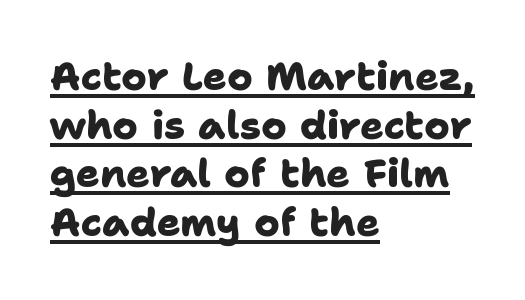
The image shows 39 px heavy sans-serif type; set left-aligned, normal line spacing (1.25x), normal letter spacing, underlined; low stroke contrast and a medium x-height.
